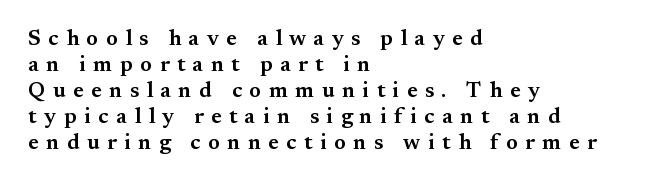
{"italic": "no", "bold": "semi", "underline": "no", "align": "left", "line_spacing_ratio": 1.18, "letter_spacing": "wide", "letter_spacing_em": 0.34, "glyph_px": 22}
